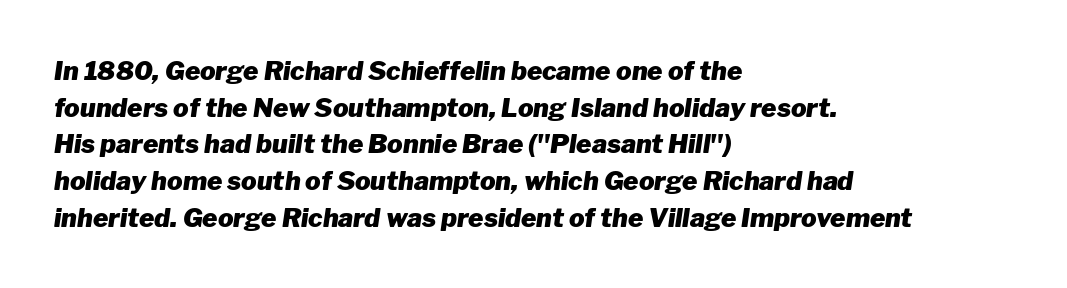
The image shows 26 px bold type, italic (leaning right); set left-aligned, normal line spacing (1.41x), normal letter spacing, not underlined.
